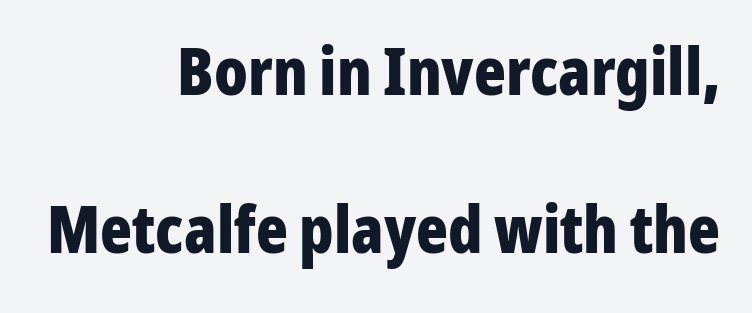
Q: Is the text bold? A: Yes.
Q: Is the text italic (slanted)? A: No, it is upright.
Q: Is the typeface a serif or a sans-serif typeface? A: Sans-serif.
Q: Is the text underlined? A: No.
Q: How is the paragraph aligned? A: Right-aligned.
Q: Is the spacing between letters normal or unusually wide? A: Normal.
Q: Is the spacing between lines tight, normal or loose? A: Loose.
Q: Width (condensed, normal, or wide)? A: Condensed.
Q: Stroke contrast? A: Low.
Q: x-height? A: Medium.
Q: Monospaced? A: No.
